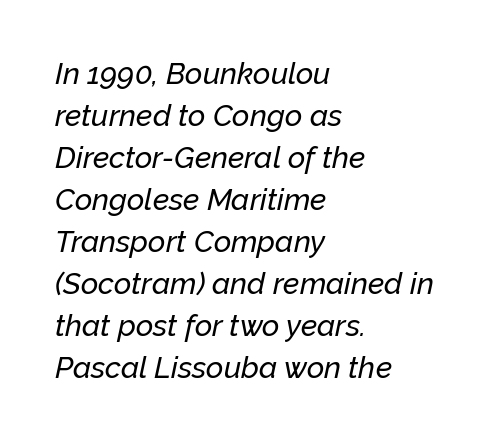
Q: Is the text italic (slanted)? A: Yes, it leans right by about 12 degrees.
Q: Is the text underlined? A: No.
Q: How is the paragraph aligned? A: Left-aligned.
Q: Is the spacing between letters normal or unusually wide? A: Normal.
Q: Is the spacing between lines tight, normal or loose? A: Normal.
Q: Width (condensed, normal, or wide)? A: Normal.
Q: Stroke contrast? A: Low.
Q: x-height? A: Medium.
Q: Monospaced? A: No.
